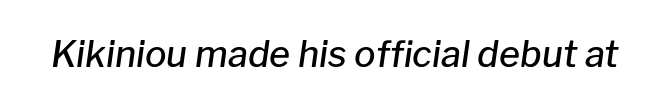
The image shows 36 px semibold type, italic (leaning right); set normal letter spacing, not underlined; low stroke contrast and a medium x-height.
